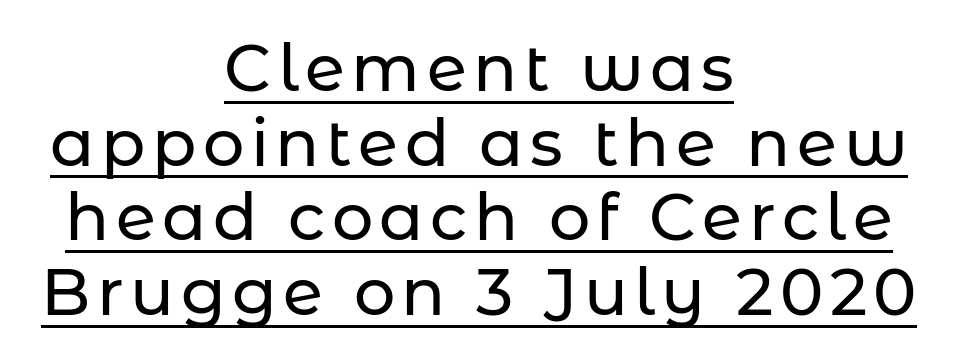
The rendered words wear a rule along their underside. Ordinary non-slanted type is in use. Baseline-to-baseline distance is barely more than the letter height. This rendering uses center alignment, leaving both contours irregular but symmetric. Grotesque or geometric, the face here clearly has no serifs.
